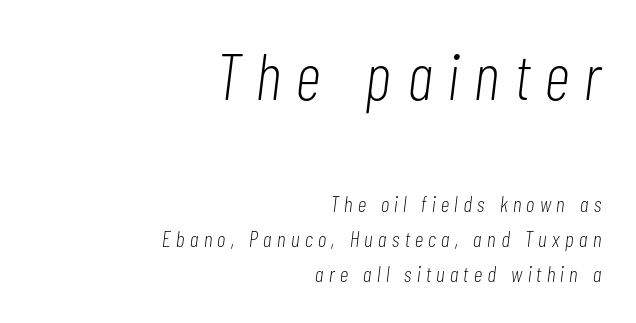
Q: Is the text bold? A: No.
Q: Is the text italic (slanted)? A: Yes, it leans right by about 7 degrees.
Q: Is the text underlined? A: No.
Q: How is the paragraph aligned? A: Right-aligned.
Q: Is the spacing between letters normal or unusually wide? A: Unusually wide.
Q: Is the spacing between lines tight, normal or loose? A: Normal.
Q: Which block of text is set in a larger size, the first (top) or the second (bottom)? A: The first (top) one.
Q: Width (condensed, normal, or wide)? A: Condensed.
Q: Stroke contrast? A: Low.
Q: x-height? A: Medium.
Q: Monospaced? A: No.
